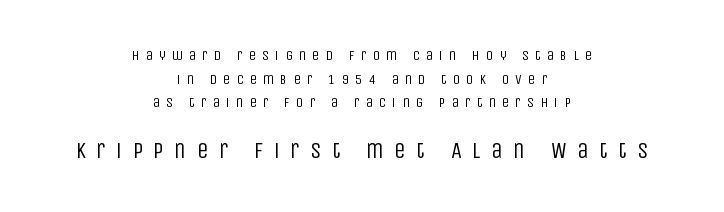
A quiet, ordinary-to-light weight characterises the typeface. Baseline-to-baseline distance is the conventional proportion of letter height. Every row of glyphs is offset so its center matches the block's center. When letters stand straight like this, we call the style roman or upright.
